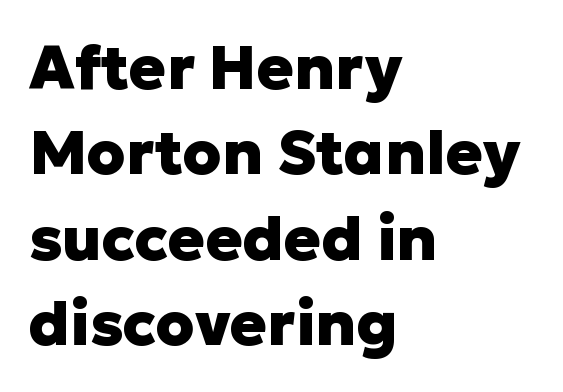
{"serif": "no", "italic": "no", "bold": "yes", "weight": "heavy", "width": "normal", "stroke_contrast": "low", "x_height": "medium", "monospaced": "no", "underline": "no", "align": "left", "line_spacing": "normal", "line_spacing_ratio": 1.4, "letter_spacing": "normal", "letter_spacing_em": 0.0, "glyph_px": 61}
